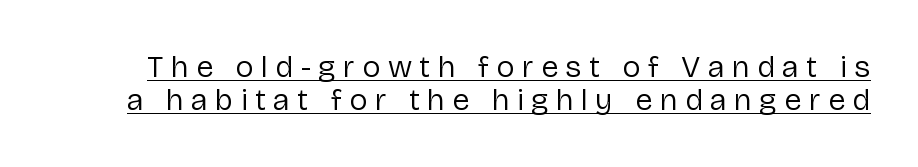
{"serif": "no", "italic": "no", "bold": "no", "weight": "regular", "width": "normal", "stroke_contrast": "low", "x_height": "medium", "monospaced": "no", "underline": "yes", "line_spacing": "tight", "line_spacing_ratio": 1.06, "letter_spacing": "wide", "letter_spacing_em": 0.24, "glyph_px": 31}
